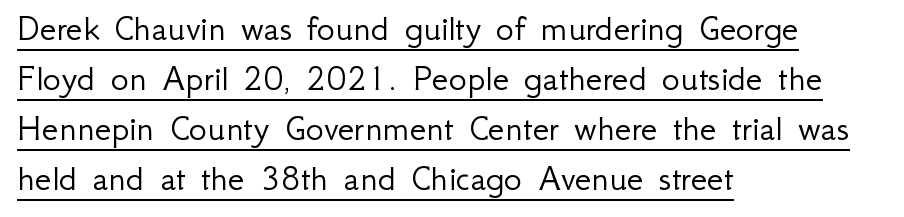
Q: Is the text bold? A: No.
Q: Is the text italic (slanted)? A: No, it is upright.
Q: Is the typeface a serif or a sans-serif typeface? A: Sans-serif.
Q: Is the text underlined? A: Yes.
Q: How is the paragraph aligned? A: Left-aligned.
Q: Is the spacing between letters normal or unusually wide? A: Normal.
Q: Is the spacing between lines tight, normal or loose? A: Normal.
Q: Width (condensed, normal, or wide)? A: Normal.
Q: Stroke contrast? A: Low.
Q: x-height? A: Small.
Q: Monospaced? A: No.
